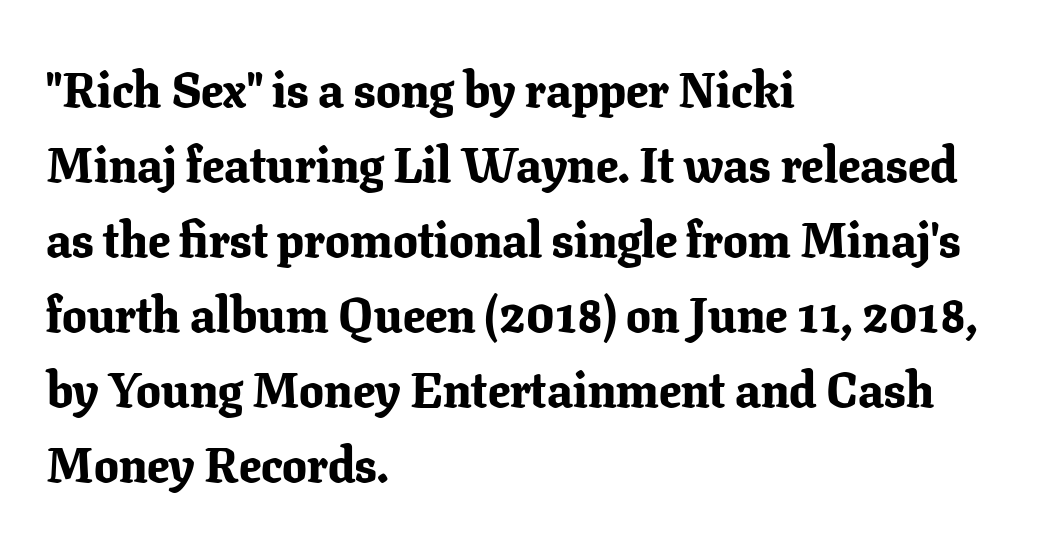
The image shows 49 px bold serif type, upright; set left-aligned, normal line spacing (1.53x), normal letter spacing, not underlined; low stroke contrast and a medium x-height.
